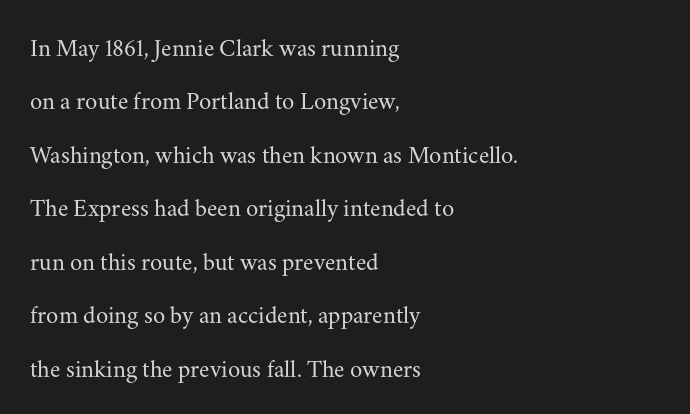
Q: Is the text bold? A: No.
Q: Is the text italic (slanted)? A: No, it is upright.
Q: Is the text underlined? A: No.
Q: How is the paragraph aligned? A: Left-aligned.
Q: Is the spacing between letters normal or unusually wide? A: Normal.
Q: Is the spacing between lines tight, normal or loose? A: Loose.
